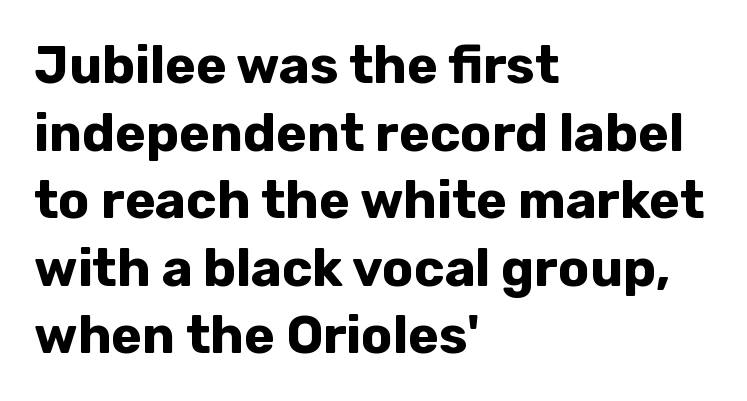
{"serif": "no", "italic": "no", "bold": "yes", "weight": "bold", "width": "normal", "stroke_contrast": "low", "x_height": "medium", "monospaced": "no", "underline": "no", "align": "left", "line_spacing": "normal", "line_spacing_ratio": 1.3, "letter_spacing": "normal", "letter_spacing_em": 0.0, "glyph_px": 52}
